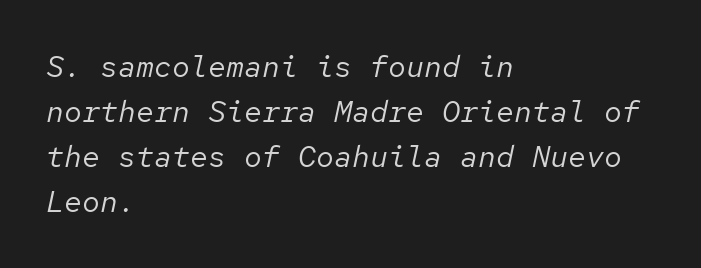
Q: Is the text bold? A: No.
Q: Is the text italic (slanted)? A: Yes, it leans right by about 12 degrees.
Q: Is the text underlined? A: No.
Q: How is the paragraph aligned? A: Left-aligned.
Q: Is the spacing between letters normal or unusually wide? A: Normal.
Q: Is the spacing between lines tight, normal or loose? A: Normal.
Q: Width (condensed, normal, or wide)? A: Normal.
Q: Stroke contrast? A: Low.
Q: x-height? A: Medium.
Q: Monospaced? A: Yes.
